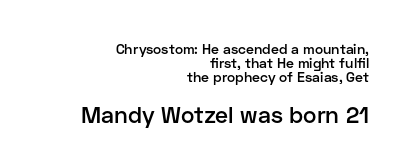
Q: Is the text bold? A: Semi-bold.
Q: Is the text italic (slanted)? A: No, it is upright.
Q: Is the text underlined? A: No.
Q: How is the paragraph aligned? A: Right-aligned.
Q: Is the spacing between letters normal or unusually wide? A: Normal.
Q: Is the spacing between lines tight, normal or loose? A: Tight.
Q: Which block of text is set in a larger size, the first (top) or the second (bottom)? A: The second (bottom) one.
